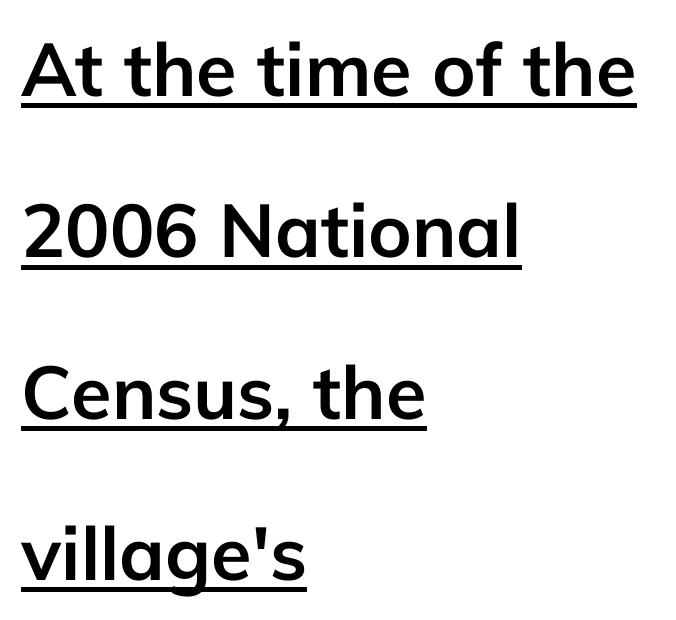
Q: Is the text bold? A: Yes.
Q: Is the text italic (slanted)? A: No, it is upright.
Q: Is the typeface a serif or a sans-serif typeface? A: Sans-serif.
Q: Is the text underlined? A: Yes.
Q: How is the paragraph aligned? A: Left-aligned.
Q: Is the spacing between letters normal or unusually wide? A: Normal.
Q: Is the spacing between lines tight, normal or loose? A: Loose.
Q: Width (condensed, normal, or wide)? A: Normal.
Q: Stroke contrast? A: Low.
Q: x-height? A: Medium.
Q: Monospaced? A: No.
